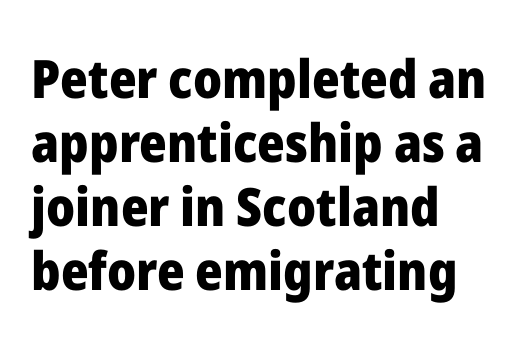
It's the straight-up-and-down kind of type. Strokes here are thick enough to call this a true bold. Typographically, this falls in the sans-serif category. Spacing verdict: proportional, widths tailored to each character. The specimen omits any rule beneath the text block's lines. The rag falls on the right side of this text block.
